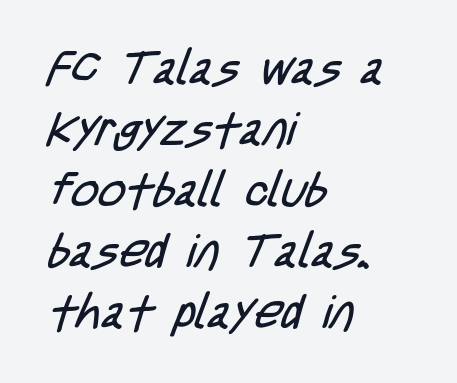
The image shows 47 px regular-weight, condensed sans-serif type; set left-aligned, normal line spacing (1.3x), normal letter spacing, not underlined; low stroke contrast and a large x-height.
